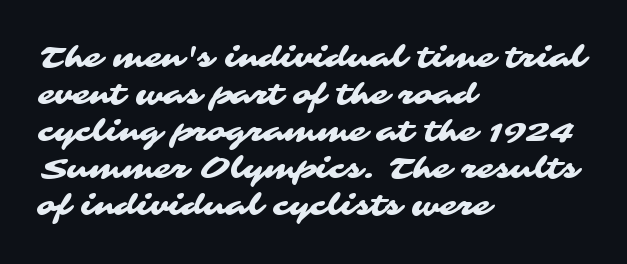
Notice how descenders clear the ascenders below comfortably — that's standard leading. Short note: letters normally spaced. What kind of face is this? One without serifs — a sans. You could not count columns in this text — the font is proportionally spaced.
